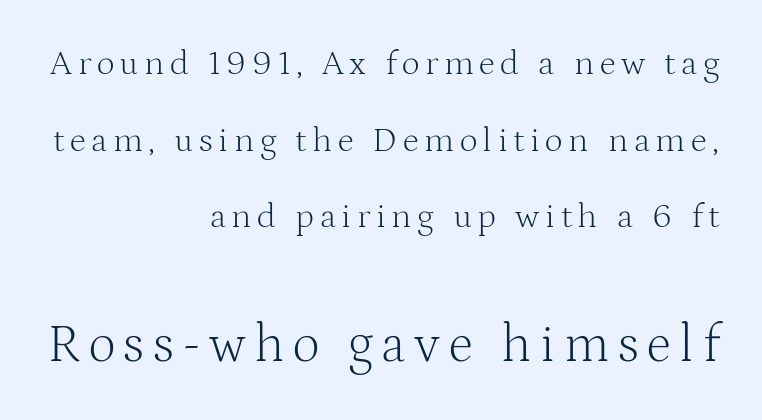
Q: Is the text bold? A: No.
Q: Is the text italic (slanted)? A: No, it is upright.
Q: Is the typeface a serif or a sans-serif typeface? A: Serif.
Q: Is the text underlined? A: No.
Q: How is the paragraph aligned? A: Right-aligned.
Q: Is the spacing between lines tight, normal or loose? A: Loose.
Q: Which block of text is set in a larger size, the first (top) or the second (bottom)? A: The second (bottom) one.
Q: Width (condensed, normal, or wide)? A: Normal.
Q: Stroke contrast? A: Medium.
Q: x-height? A: Medium.
Q: Monospaced? A: No.
